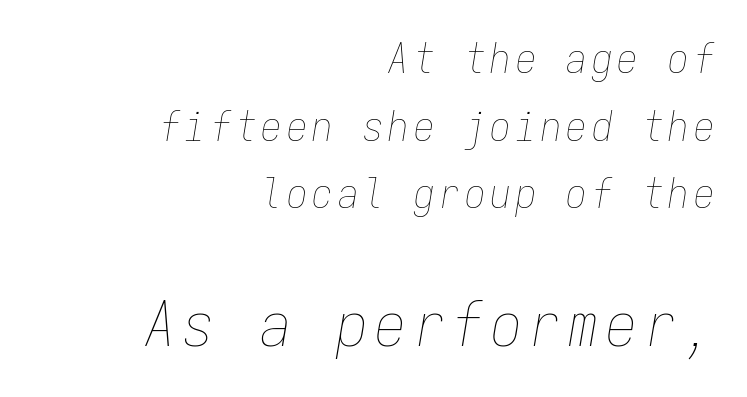
{"italic": "yes", "lean": "right", "slant_degrees": 9, "bold": "no", "weight": "thin", "width": "condensed", "stroke_contrast": "low", "x_height": "medium", "monospaced": "yes", "underline": "no", "align": "right", "line_spacing": "normal", "line_spacing_ratio": 1.65, "larger_block": "second", "size_ratio": 1.51, "glyph_px": 62}
